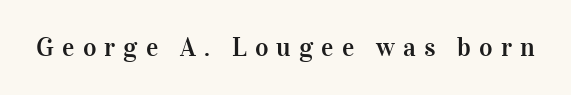
Q: Is the text italic (slanted)? A: No, it is upright.
Q: Is the text underlined? A: No.
Q: Is the spacing between letters normal or unusually wide? A: Unusually wide.
